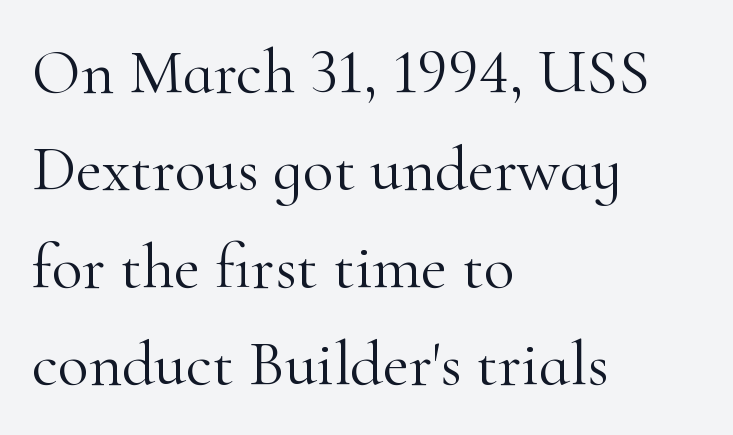
Font category for this specimen: serif. Reading down the column, the eye jumps a familiar distance to each next line. The passage shown has conventional tracking throughout. Each line starts at the same left margin while the right side varies. This sample has the flowing, uneven cadence of proportional lettering.
